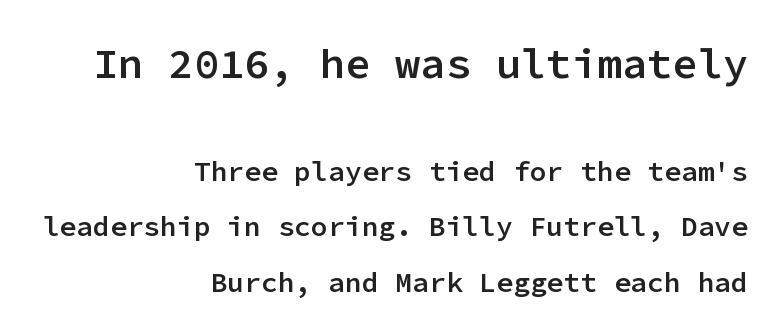
The image shows 42 px semibold sans-serif type, upright, monospaced; set right-aligned, loose line spacing (1.98x), normal letter spacing, not underlined; the first (top) block is 1.5x larger; low stroke contrast and a medium x-height.
